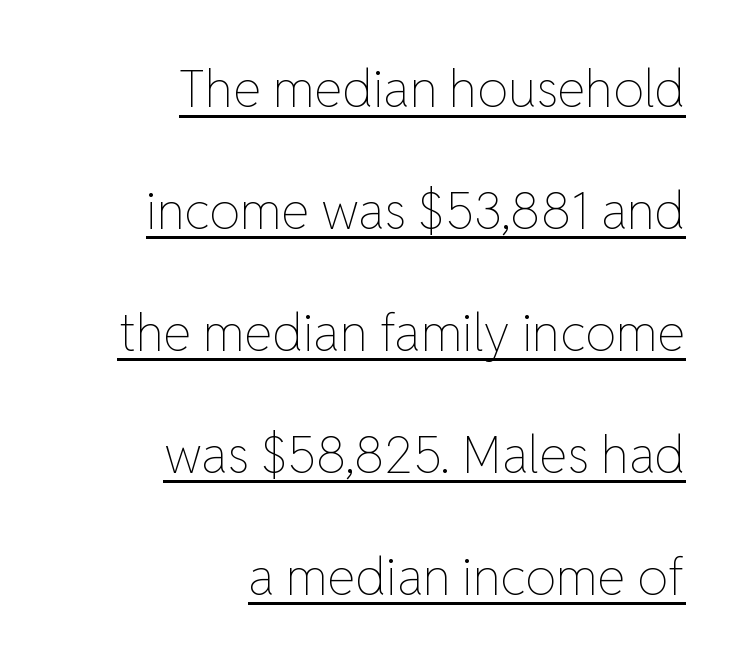
The image shows 51 px thin type, upright; set right-aligned, loose line spacing (2.39x), normal letter spacing, underlined; low stroke contrast and a medium x-height.
